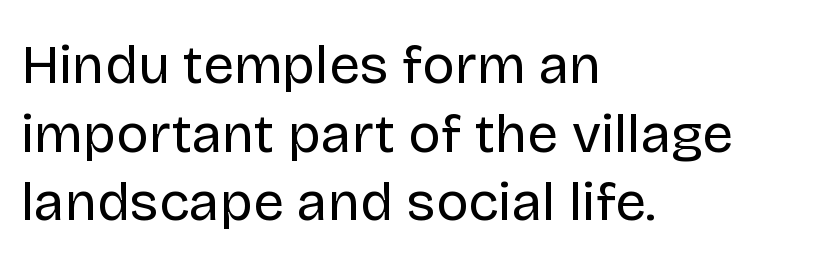
{"serif": "no", "italic": "no", "bold": "no", "weight": "regular", "width": "normal", "stroke_contrast": "low", "x_height": "large", "monospaced": "no", "underline": "no", "align": "left", "line_spacing": "normal", "line_spacing_ratio": 1.25, "letter_spacing": "normal", "letter_spacing_em": 0.0, "glyph_px": 55}
